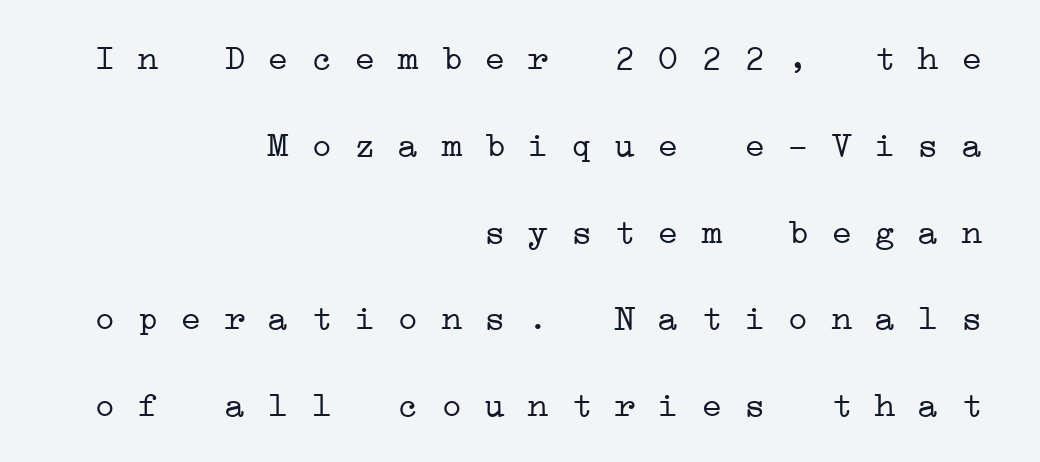
The space directly below the letters is spotless. The weight would be labelled regular, book, light, or lighter still. The rag falls on the left side of this text block. You could call the tracking neutral — neither tight nor loose. Quick note: interline space is abundant.
